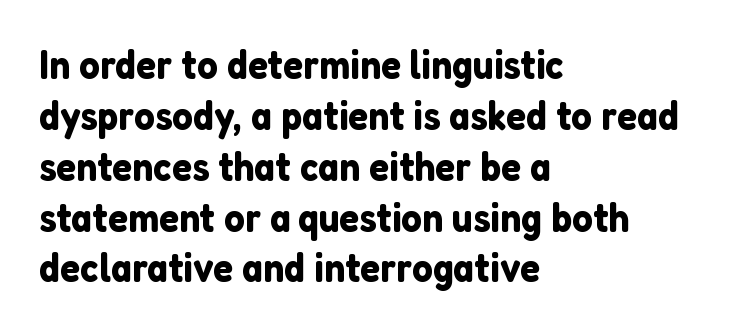
The image shows 41 px sans-serif type, upright; set left-aligned, line spacing 1.24x, normal letter spacing, not underlined; low stroke contrast and a medium x-height.
